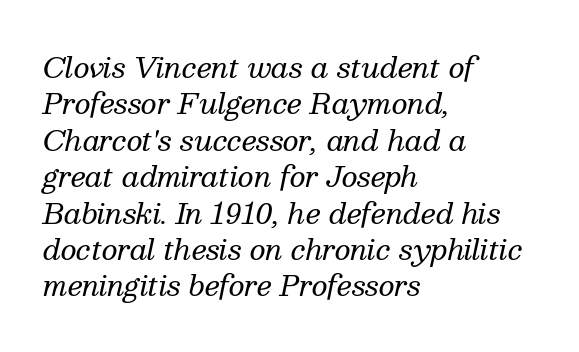
Q: Is the text bold? A: No.
Q: Is the text italic (slanted)? A: Yes, it leans right by about 13 degrees.
Q: Is the typeface a serif or a sans-serif typeface? A: Serif.
Q: Is the text underlined? A: No.
Q: How is the paragraph aligned? A: Left-aligned.
Q: Is the spacing between letters normal or unusually wide? A: Normal.
Q: Is the spacing between lines tight, normal or loose? A: Normal.
Q: Width (condensed, normal, or wide)? A: Normal.
Q: Stroke contrast? A: Medium.
Q: x-height? A: Medium.
Q: Monospaced? A: No.
